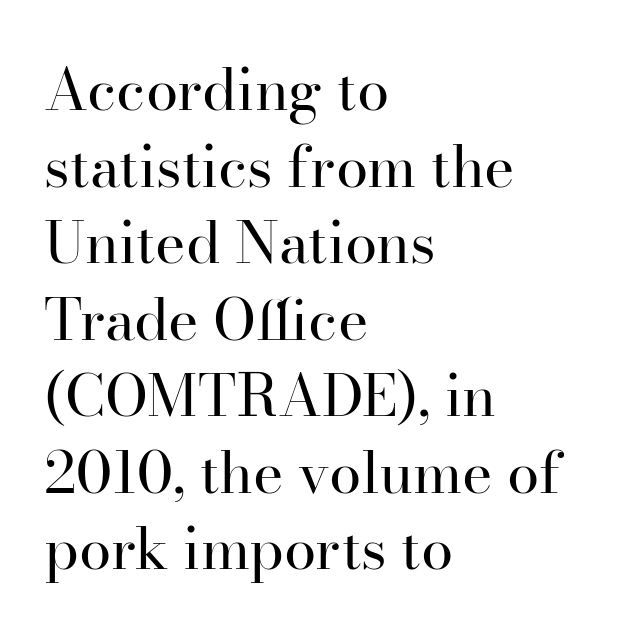
{"serif": "yes", "italic": "no", "bold": "no", "weight": "regular", "width": "normal", "stroke_contrast": "high", "x_height": "small", "monospaced": "no", "underline": "no", "align": "left", "line_spacing": "normal", "line_spacing_ratio": 1.32, "letter_spacing": "normal", "letter_spacing_em": 0.0, "glyph_px": 58}
